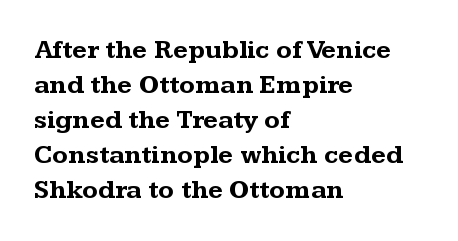
{"italic": "no", "bold": "yes", "underline": "no", "align": "left", "line_spacing": "normal", "line_spacing_ratio": 1.35, "letter_spacing": "normal", "letter_spacing_em": 0.0, "glyph_px": 26}
